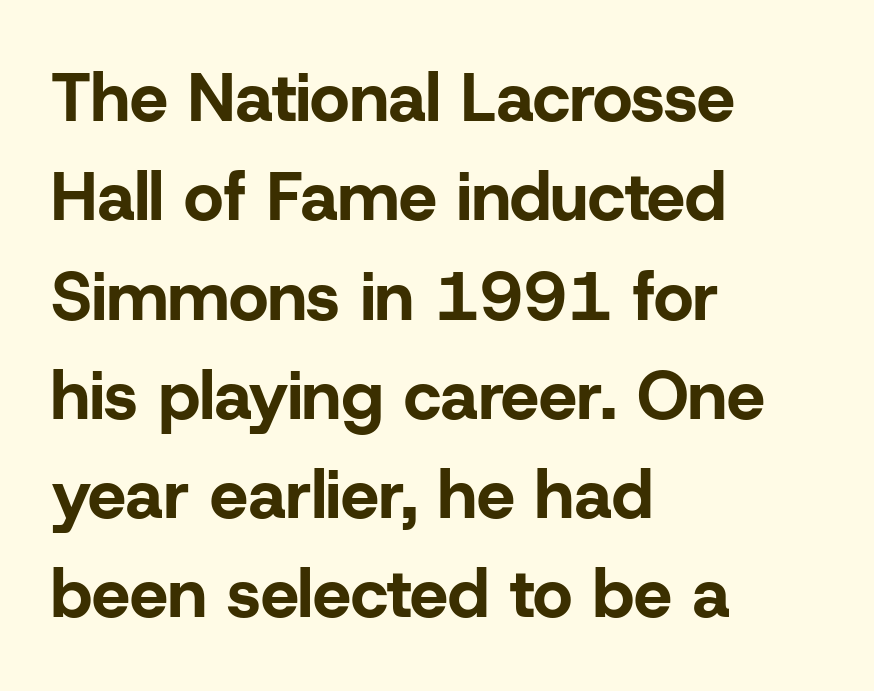
{"serif": "no", "italic": "no", "bold": "yes", "weight": "bold", "width": "normal", "stroke_contrast": "low", "x_height": "medium", "monospaced": "no", "underline": "no", "align": "left", "line_spacing": "normal", "line_spacing_ratio": 1.46, "letter_spacing": "normal", "letter_spacing_em": 0.0, "glyph_px": 68}
